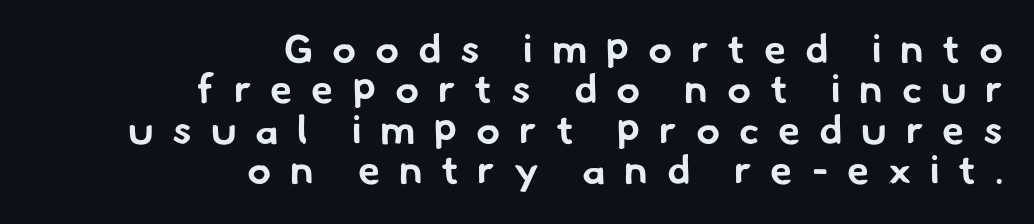
Does the leading feel generous? Not at all — it's pinched. Is the letter spacing exaggerated? Yes — the characters are pushed far apart. Looks like regular typesetting: each glyph gets only the width it needs. A dark, heavy texture on the line: the type is bold.
